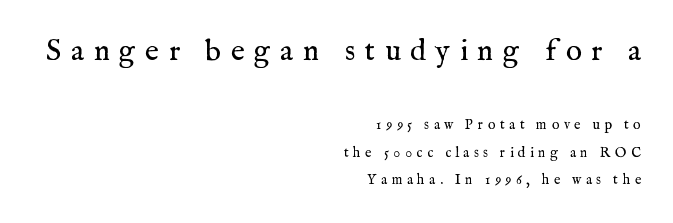
{"serif": "yes", "italic": "no", "bold": "no", "weight": "regular", "width": "normal", "stroke_contrast": "medium", "x_height": "medium", "monospaced": "no", "underline": "no", "align": "right", "line_spacing": "loose", "line_spacing_ratio": 1.99, "letter_spacing": "wide", "letter_spacing_em": 0.32, "larger_block": "first", "size_ratio": 2.14, "glyph_px": 30}
